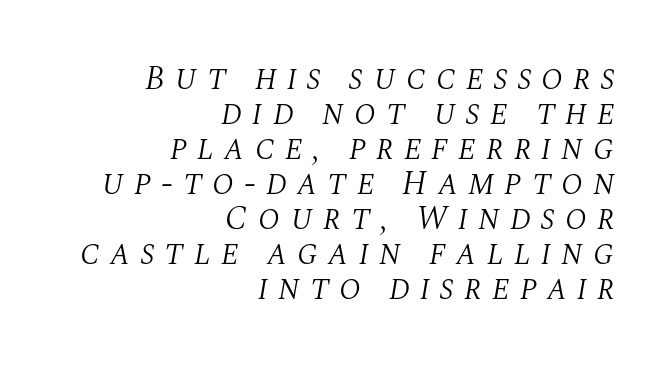
The image shows 34 px light serif type, italic (leaning right); set right-aligned, tight line spacing (1.03x), unusually wide letter spacing (+0.29 em), not underlined; medium stroke contrast and a large x-height.
